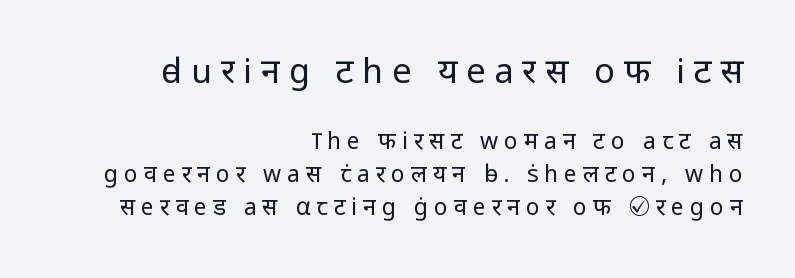
{"serif": "no", "italic": "no", "bold": "no", "weight": "regular", "width": "normal", "stroke_contrast": "low", "x_height": "medium", "monospaced": "no", "underline": "no", "align": "right", "line_spacing": "normal", "line_spacing_ratio": 1.44, "letter_spacing": "wide", "letter_spacing_em": 0.26, "larger_block": "first", "size_ratio": 1.48, "glyph_px": 34}
